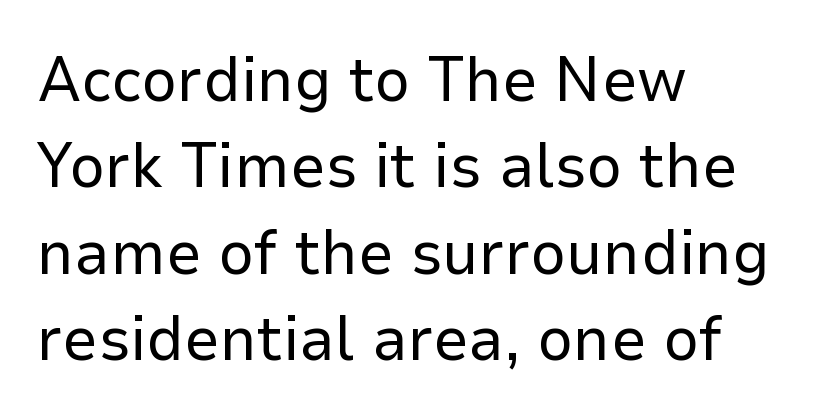
{"serif": "no", "italic": "no", "bold": "no", "weight": "regular", "width": "normal", "stroke_contrast": "low", "x_height": "medium", "monospaced": "no", "underline": "no", "align": "left", "line_spacing": "normal", "line_spacing_ratio": 1.37, "letter_spacing": "normal", "letter_spacing_em": 0.0, "glyph_px": 63}
